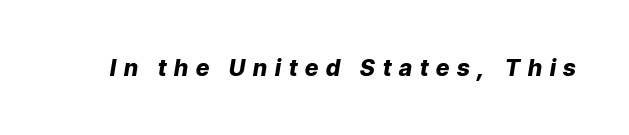
{"italic": "yes", "lean": "right", "slant_degrees": 9, "bold": "yes", "underline": "no", "letter_spacing": "wide", "letter_spacing_em": 0.34, "glyph_px": 23}
